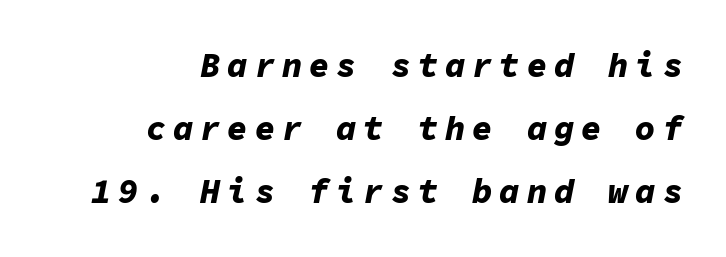
Italic? Definitely — the glyphs are oblique. The ragged edge is on the left, which tells us the setting is flush right. Quick note: underline off. The letters march in equal steps, a hallmark of fixed-pitch type. Inter-character spacing is expanded well beyond the font's built-in metrics. I'd describe the lettering as bold — thick and assertive.
